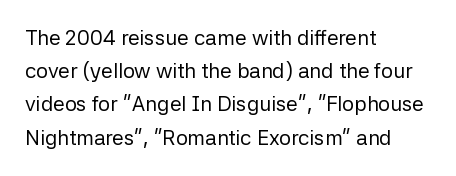
Q: Is the text bold? A: No.
Q: Is the text italic (slanted)? A: No, it is upright.
Q: Is the text underlined? A: No.
Q: How is the paragraph aligned? A: Left-aligned.
Q: Is the spacing between letters normal or unusually wide? A: Normal.
Q: Is the spacing between lines tight, normal or loose? A: Normal.
